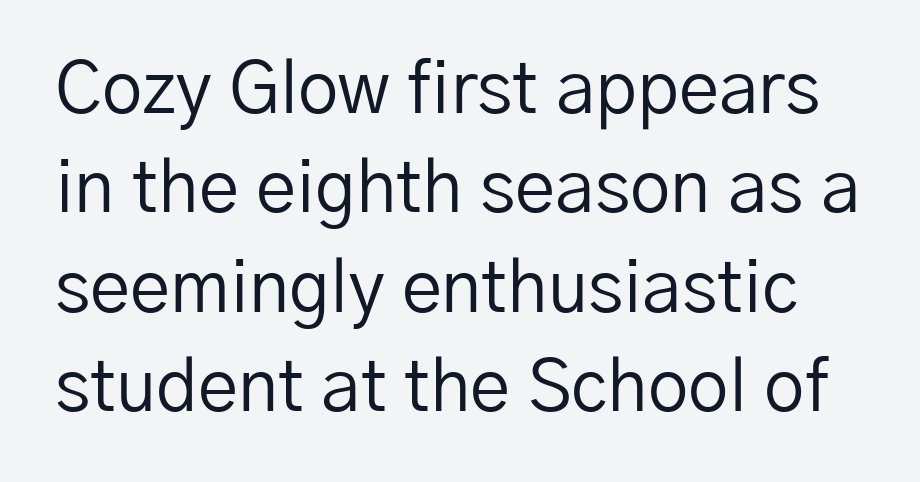
The image shows 72 px regular-weight sans-serif type, upright; set normal line spacing (1.38x), normal letter spacing, not underlined; low stroke contrast and a medium x-height.
